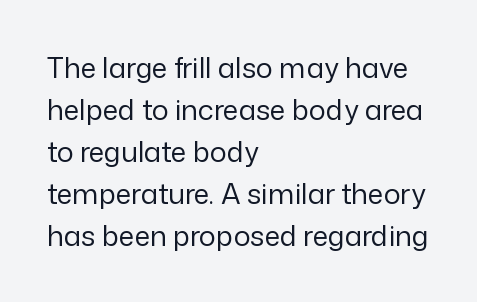
The image shows 28 px regular-weight sans-serif type, upright; set left-aligned, normal line spacing (1.5x), normal letter spacing, not underlined; low stroke contrast and a medium x-height.
